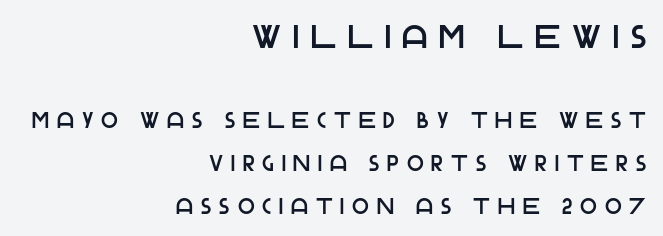
Q: Is the text italic (slanted)? A: No, it is upright.
Q: Is the typeface a serif or a sans-serif typeface? A: Sans-serif.
Q: Is the text underlined? A: No.
Q: How is the paragraph aligned? A: Right-aligned.
Q: Is the spacing between letters normal or unusually wide? A: Unusually wide.
Q: Is the spacing between lines tight, normal or loose? A: Loose.
Q: Which block of text is set in a larger size, the first (top) or the second (bottom)? A: The first (top) one.
Q: Width (condensed, normal, or wide)? A: Normal.
Q: Stroke contrast? A: Low.
Q: x-height? A: Large.
Q: Monospaced? A: No.
